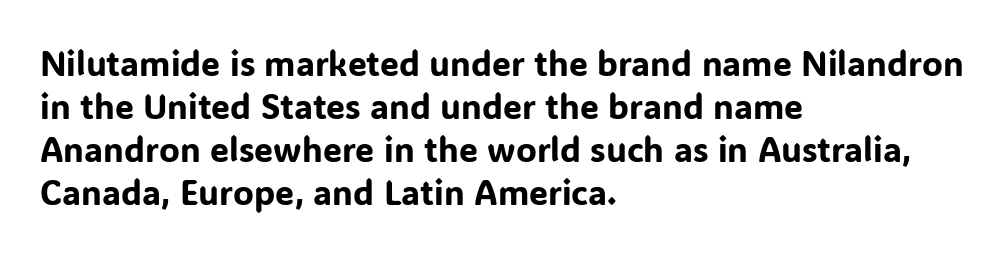
{"serif": "no", "italic": "no", "width": "normal", "stroke_contrast": "low", "x_height": "medium", "monospaced": "no", "underline": "no", "align": "left", "line_spacing": "normal", "line_spacing_ratio": 1.26, "letter_spacing": "normal", "letter_spacing_em": 0.0, "glyph_px": 34}
